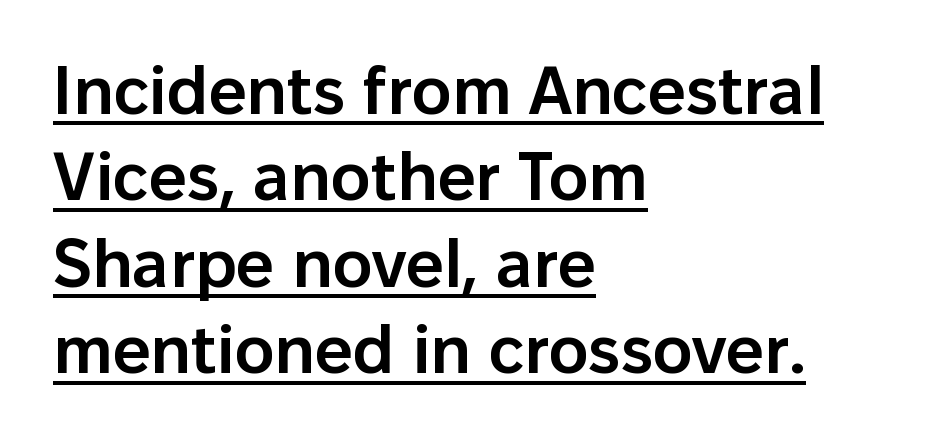
Q: Is the text bold? A: Semi-bold.
Q: Is the text italic (slanted)? A: No, it is upright.
Q: Is the typeface a serif or a sans-serif typeface? A: Sans-serif.
Q: Is the text underlined? A: Yes.
Q: How is the paragraph aligned? A: Left-aligned.
Q: Is the spacing between letters normal or unusually wide? A: Normal.
Q: Is the spacing between lines tight, normal or loose? A: Normal.
Q: Width (condensed, normal, or wide)? A: Normal.
Q: Stroke contrast? A: Low.
Q: x-height? A: Medium.
Q: Monospaced? A: No.
